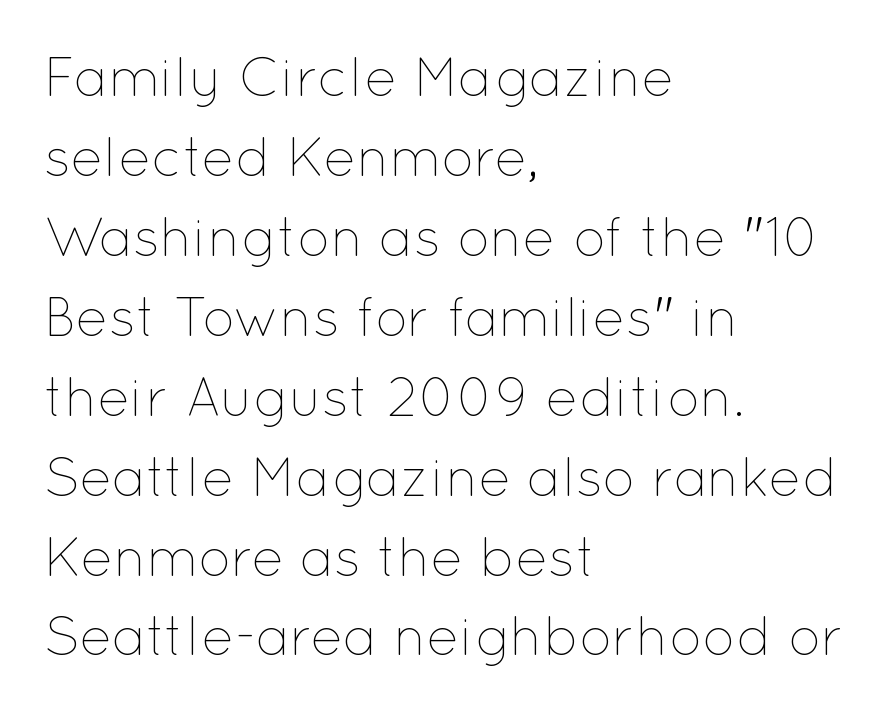
The image shows 54 px thin type, upright; set left-aligned, normal line spacing (1.48x), normal letter spacing, not underlined; low stroke contrast and a medium x-height.
